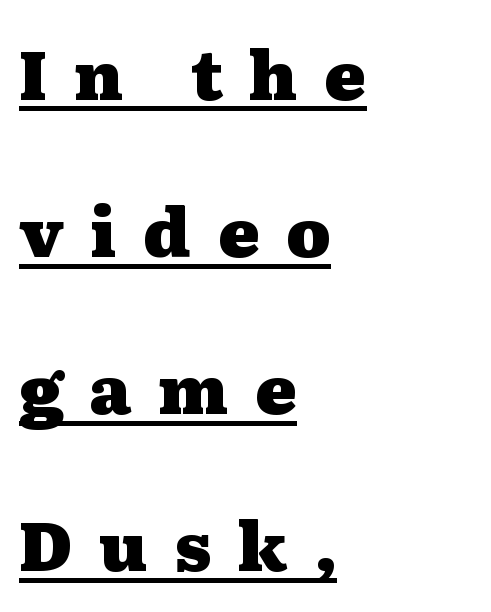
Q: Is the text bold? A: Yes.
Q: Is the text italic (slanted)? A: No, it is upright.
Q: Is the typeface a serif or a sans-serif typeface? A: Serif.
Q: Is the text underlined? A: Yes.
Q: How is the paragraph aligned? A: Left-aligned.
Q: Is the spacing between letters normal or unusually wide? A: Unusually wide.
Q: Is the spacing between lines tight, normal or loose? A: Loose.
Q: Width (condensed, normal, or wide)? A: Wide.
Q: Stroke contrast? A: Medium.
Q: x-height? A: Medium.
Q: Monospaced? A: No.
